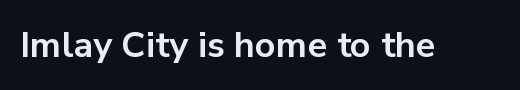
{"serif": "no", "italic": "no", "bold": "yes", "weight": "bold", "width": "normal", "stroke_contrast": "low", "x_height": "medium", "monospaced": "no", "underline": "no", "letter_spacing": "normal", "letter_spacing_em": 0.0, "glyph_px": 36}
